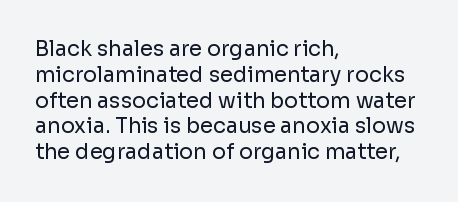
Visually the block forms a straight wall on the left and a jagged coastline on the right. This sample uses plain, unmodified letter spacing. The face looks like a standard text weight, possibly lighter. Check under the words: just untouched page. Does the lettering tilt? It doesn't — this is upright.
